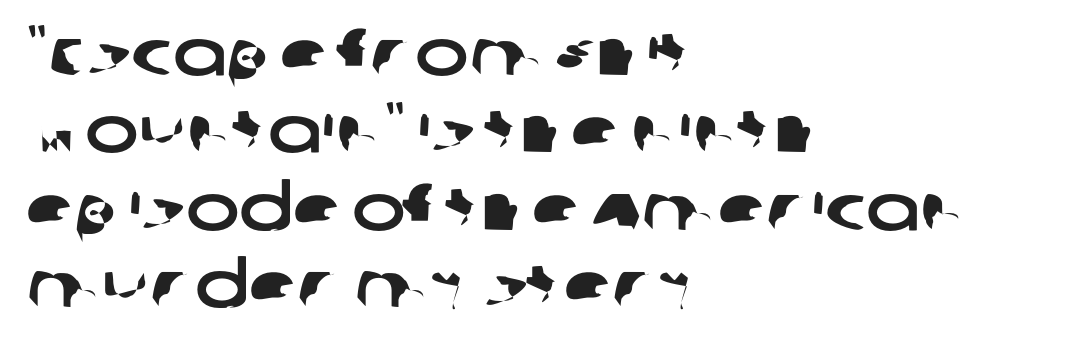
The image shows 64 px wide sans-serif type; set left-aligned, line spacing 1.21x, normal letter spacing, not underlined; low stroke contrast and a large x-height.
